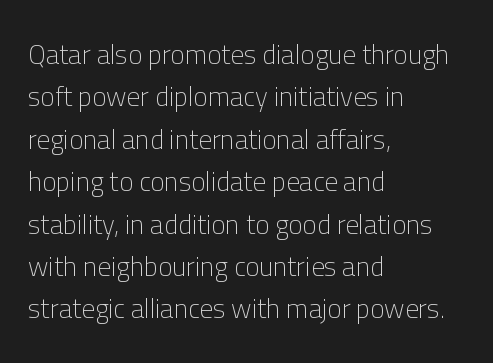
The image shows 27 px text type, upright; set left-aligned, normal line spacing (1.57x), normal letter spacing, not underlined.
